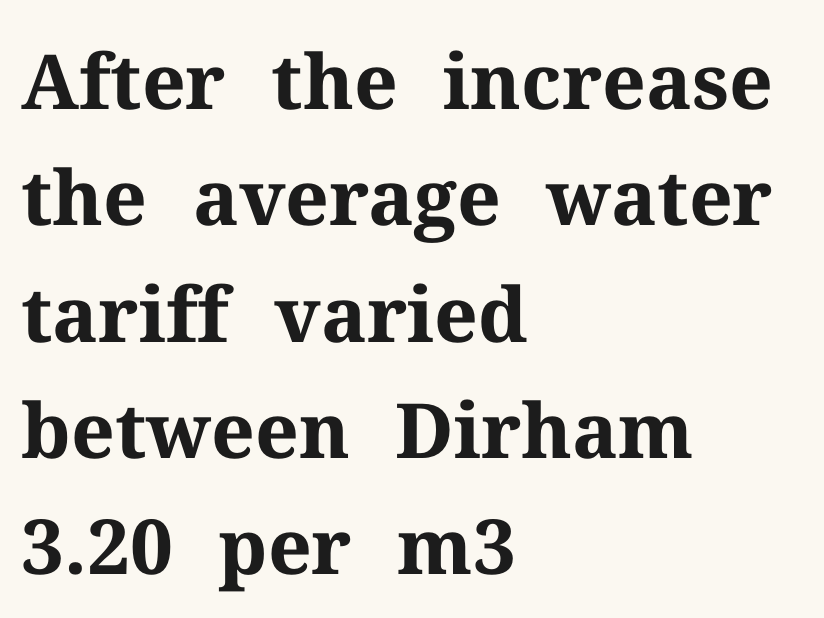
Standard letterfit; no display-style spreading of the glyphs. The vertical gap from one line to the next is medium. The lines are quadded left. This is roman type, the default non-slanted kind. Its strokes are broad and dark, the hallmark of bold type.
